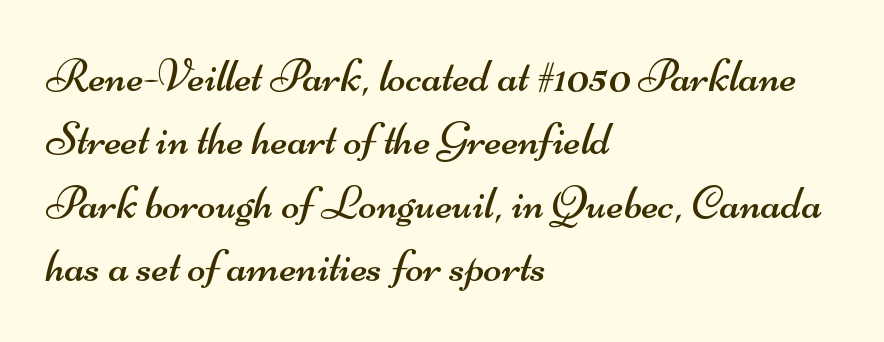
Q: Is the text bold? A: No.
Q: Is the typeface a serif or a sans-serif typeface? A: Sans-serif.
Q: Is the text underlined? A: No.
Q: How is the paragraph aligned? A: Left-aligned.
Q: Is the spacing between letters normal or unusually wide? A: Normal.
Q: Is the spacing between lines tight, normal or loose? A: Normal.
Q: Width (condensed, normal, or wide)? A: Wide.
Q: Stroke contrast? A: Medium.
Q: x-height? A: Small.
Q: Monospaced? A: No.
